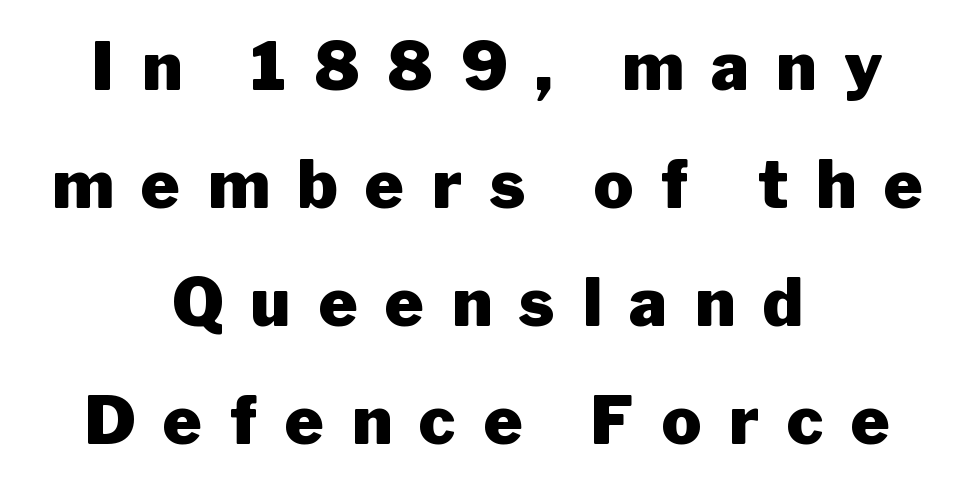
The image shows 66 px heavy sans-serif type, upright; set centered, line spacing 1.79x, unusually wide letter spacing (+0.42 em), not underlined; low stroke contrast and a medium x-height.
